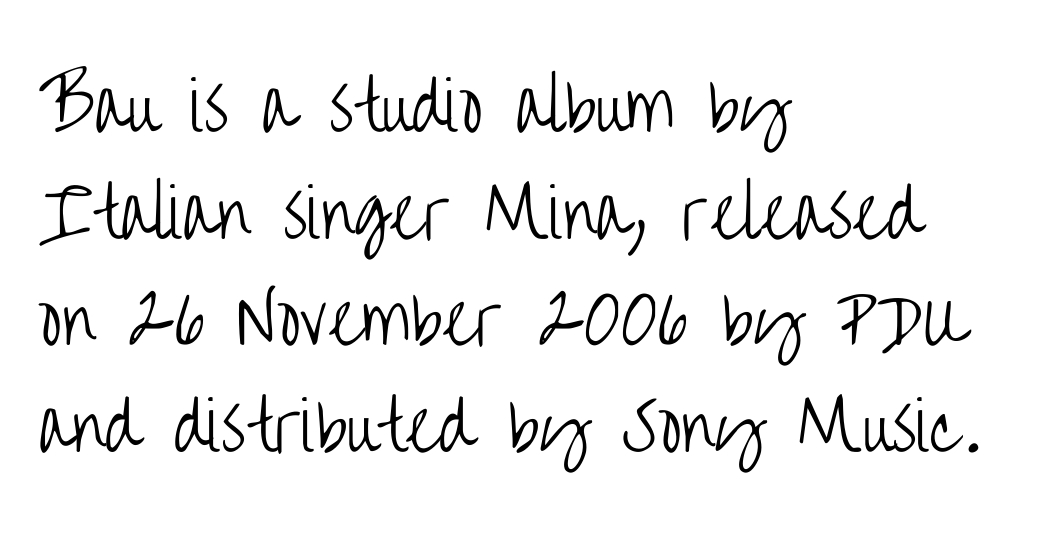
Q: Is the text bold? A: No.
Q: Is the text italic (slanted)? A: No, it is upright.
Q: Is the typeface a serif or a sans-serif typeface? A: Sans-serif.
Q: Is the text underlined? A: No.
Q: How is the paragraph aligned? A: Left-aligned.
Q: Is the spacing between letters normal or unusually wide? A: Normal.
Q: Is the spacing between lines tight, normal or loose? A: Normal.
Q: Width (condensed, normal, or wide)? A: Condensed.
Q: Stroke contrast? A: Low.
Q: x-height? A: Large.
Q: Monospaced? A: No.
